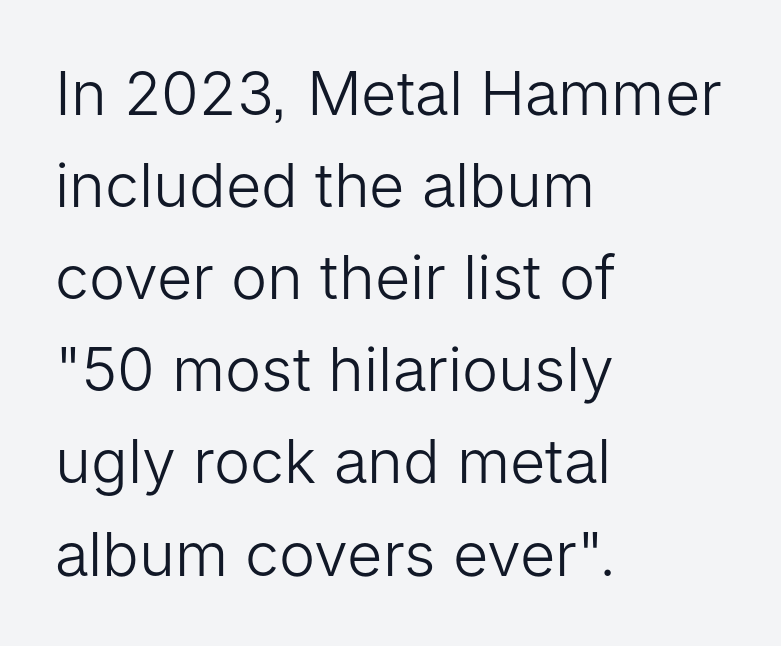
The image shows 61 px light sans-serif type, upright; set left-aligned, normal line spacing (1.51x), normal letter spacing, not underlined; low stroke contrast and a medium x-height.
